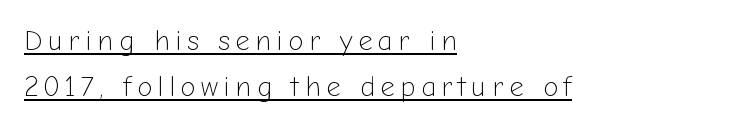
The image shows 28 px light sans-serif type, upright; set left-aligned, normal line spacing (1.64x), underlined; low stroke contrast and a medium x-height.
